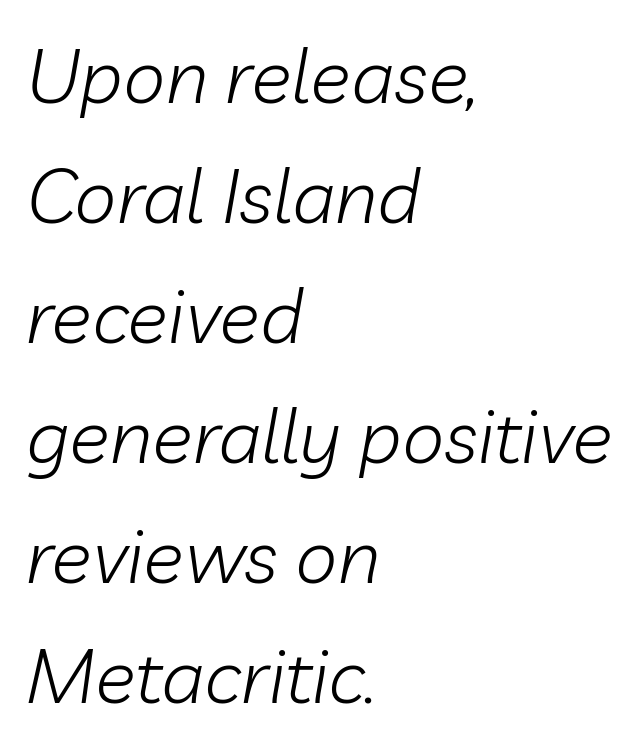
Q: Is the text bold? A: No.
Q: Is the text italic (slanted)? A: Yes, it leans right by about 10 degrees.
Q: Is the text underlined? A: No.
Q: How is the paragraph aligned? A: Left-aligned.
Q: Is the spacing between letters normal or unusually wide? A: Normal.
Q: Is the spacing between lines tight, normal or loose? A: Normal.
Q: Width (condensed, normal, or wide)? A: Normal.
Q: Stroke contrast? A: Low.
Q: x-height? A: Medium.
Q: Monospaced? A: No.
